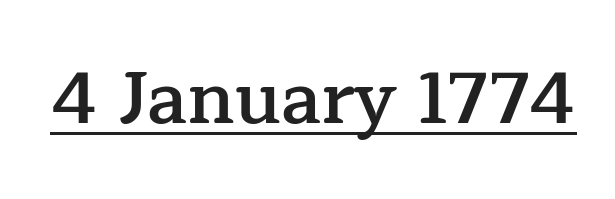
Q: Is the text bold? A: Semi-bold.
Q: Is the text italic (slanted)? A: No, it is upright.
Q: Is the typeface a serif or a sans-serif typeface? A: Serif.
Q: Is the text underlined? A: Yes.
Q: Is the spacing between letters normal or unusually wide? A: Normal.
Q: Width (condensed, normal, or wide)? A: Normal.
Q: Stroke contrast? A: Low.
Q: x-height? A: Medium.
Q: Monospaced? A: No.
